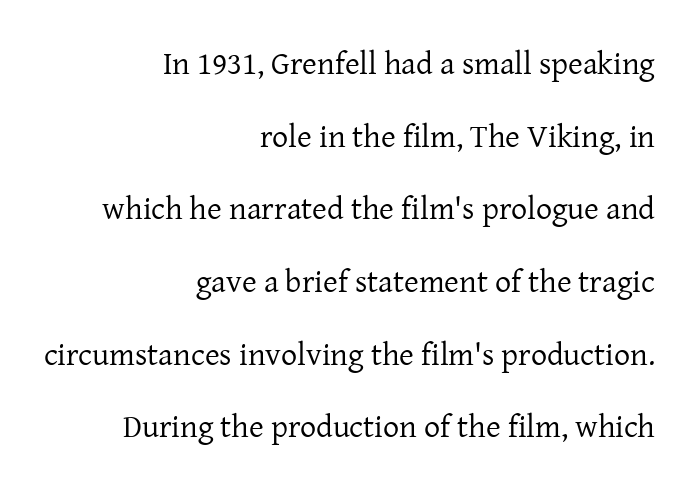
Q: Is the text bold? A: No.
Q: Is the text italic (slanted)? A: No, it is upright.
Q: Is the typeface a serif or a sans-serif typeface? A: Serif.
Q: Is the text underlined? A: No.
Q: How is the paragraph aligned? A: Right-aligned.
Q: Is the spacing between letters normal or unusually wide? A: Normal.
Q: Is the spacing between lines tight, normal or loose? A: Loose.
Q: Width (condensed, normal, or wide)? A: Normal.
Q: Stroke contrast? A: Low.
Q: x-height? A: Medium.
Q: Monospaced? A: No.
